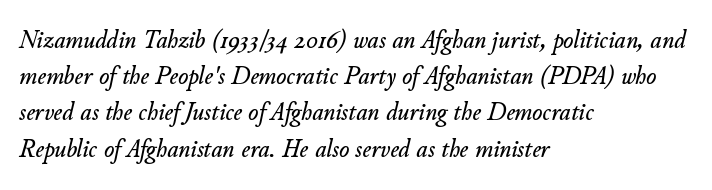
The image shows 27 px text type, italic (leaning right); set left-aligned, normal line spacing (1.34x), normal letter spacing, not underlined.
